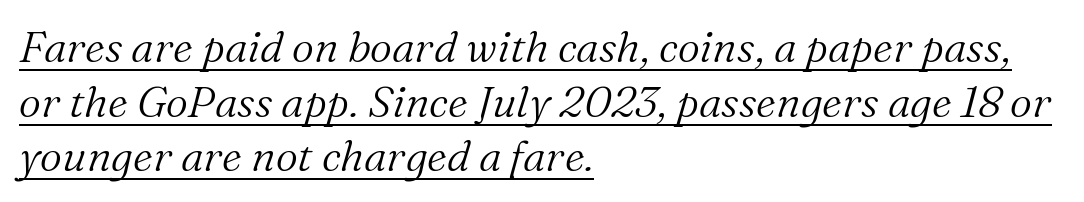
Q: Is the text bold? A: No.
Q: Is the text italic (slanted)? A: Yes, it leans right by about 16 degrees.
Q: Is the typeface a serif or a sans-serif typeface? A: Serif.
Q: Is the text underlined? A: Yes.
Q: How is the paragraph aligned? A: Left-aligned.
Q: Is the spacing between letters normal or unusually wide? A: Normal.
Q: Is the spacing between lines tight, normal or loose? A: Normal.
Q: Width (condensed, normal, or wide)? A: Normal.
Q: Stroke contrast? A: Medium.
Q: x-height? A: Medium.
Q: Monospaced? A: No.
